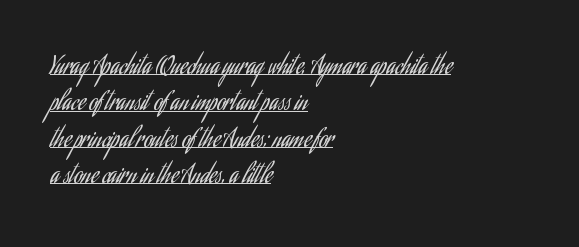
Q: Is the text bold? A: No.
Q: Is the text italic (slanted)? A: Yes.
Q: Is the text underlined? A: Yes.
Q: How is the paragraph aligned? A: Left-aligned.
Q: Is the spacing between letters normal or unusually wide? A: Normal.
Q: Is the spacing between lines tight, normal or loose? A: Normal.
